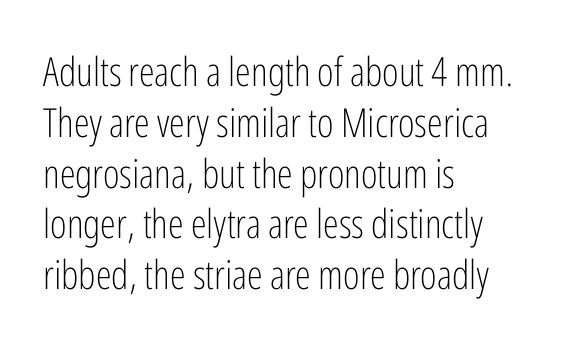
{"serif": "no", "italic": "no", "bold": "no", "weight": "light", "width": "condensed", "stroke_contrast": "low", "x_height": "medium", "monospaced": "no", "underline": "no", "align": "left", "line_spacing": "normal", "line_spacing_ratio": 1.27, "letter_spacing": "normal", "letter_spacing_em": 0.0, "glyph_px": 40}
